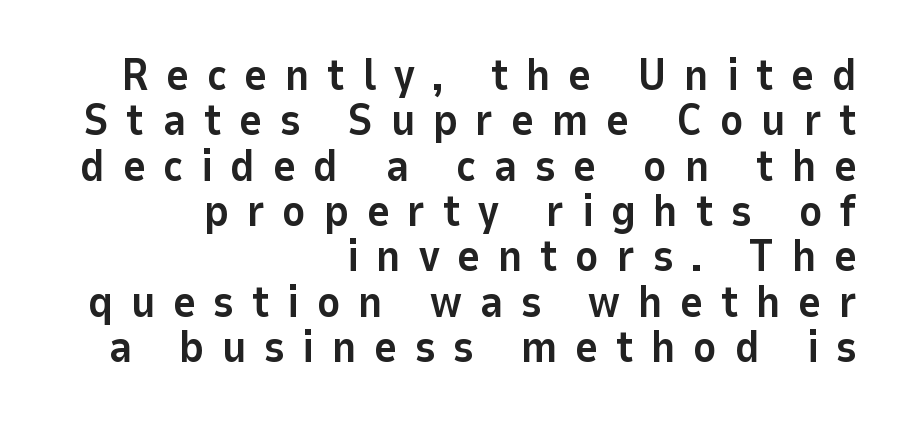
The image shows 44 px bold sans-serif type, upright; set right-aligned, tight line spacing (1.03x), unusually wide letter spacing (+0.4 em), not underlined; low stroke contrast and a medium x-height.
